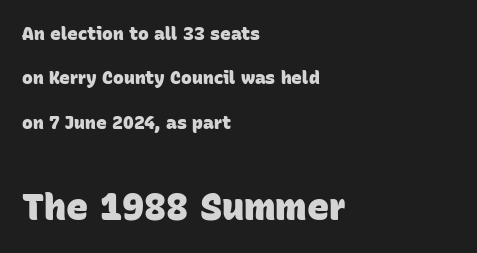
The image shows 37 px heavy sans-serif type; set left-aligned, loose line spacing (2.46x), normal letter spacing, not underlined; the second (bottom) block is 2.06x larger; low stroke contrast and a large x-height.
